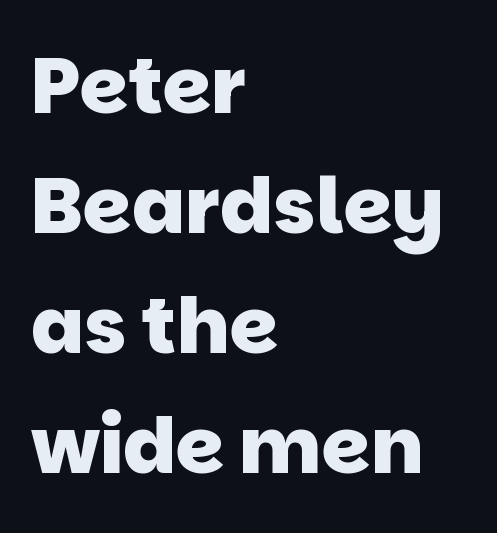
Layout note: lines flush left. Here the designer chose a conventional face with non-uniform glyph widths. Vertically, the passage feels balanced, rows spaced as you'd expect. The specimen omits any rule beneath the text block's lines. This rendering leaves character spacing at its baseline value.
